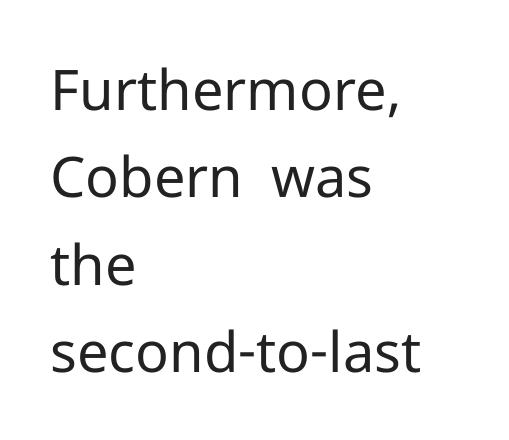
Short and long lines alike share a common starting point at left. The strip under each line holds only bare page. Whoever set this chose a conventional vertical rhythm. Nope, not italic — everything's standing straight.
